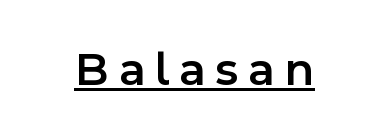
Vertical strokes here are truly vertical. The passage shown has open, widely tracked lettering throughout. Look at the stroke-to-counter ratio: somewhat heavy, a semibold. You can tell from the bare stems that sans-serif type was used.
